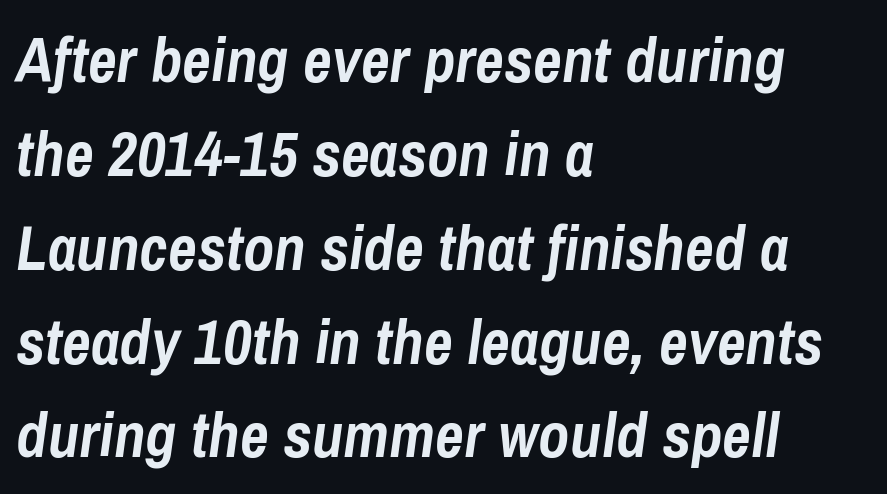
Q: Is the text bold? A: Yes.
Q: Is the text italic (slanted)? A: Yes, it leans right by about 8 degrees.
Q: Is the text underlined? A: No.
Q: How is the paragraph aligned? A: Left-aligned.
Q: Is the spacing between letters normal or unusually wide? A: Normal.
Q: Is the spacing between lines tight, normal or loose? A: Normal.
Q: Width (condensed, normal, or wide)? A: Condensed.
Q: Stroke contrast? A: Low.
Q: x-height? A: Medium.
Q: Monospaced? A: No.
